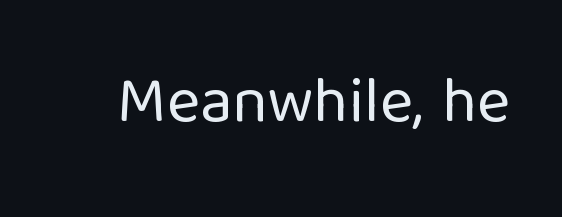
{"serif": "no", "italic": "no", "bold": "no", "weight": "regular", "width": "normal", "stroke_contrast": "low", "x_height": "medium", "monospaced": "no", "underline": "no", "letter_spacing": "normal", "letter_spacing_em": 0.0, "glyph_px": 64}
